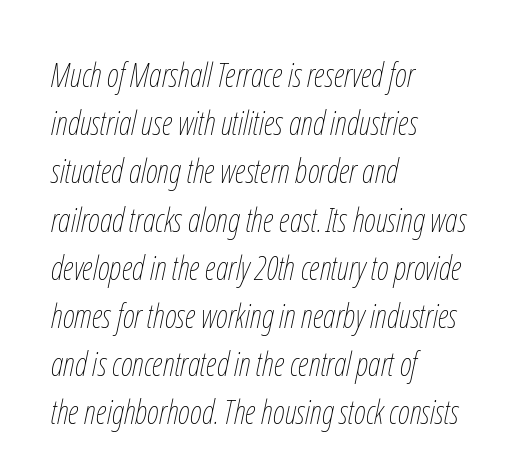
The image shows 33 px thin, condensed type, italic (leaning right); set left-aligned, normal line spacing (1.46x), normal letter spacing, not underlined; low stroke contrast and a medium x-height.
